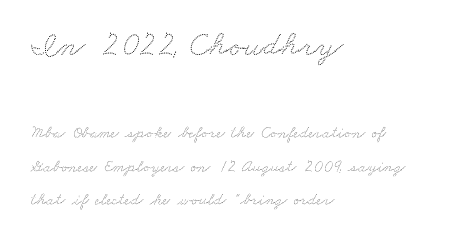
The image shows 34 px wide type; set left-aligned, loose line spacing (1.97x), normal letter spacing, not underlined; the first (top) block is 2.0x larger; low stroke contrast and a small x-height.
